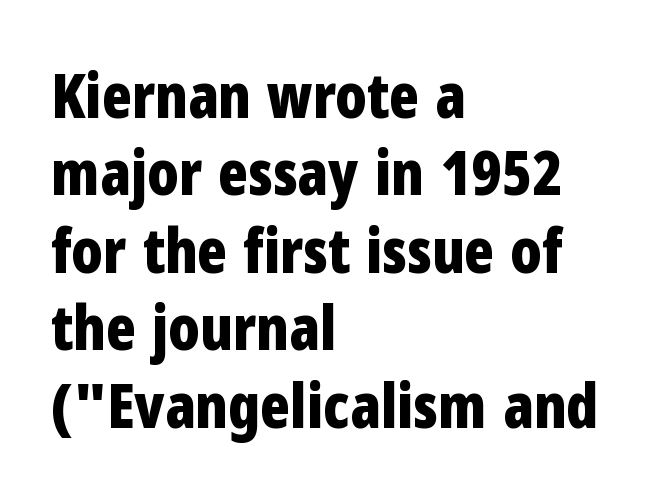
Q: Is the text bold? A: Yes.
Q: Is the text italic (slanted)? A: No, it is upright.
Q: Is the typeface a serif or a sans-serif typeface? A: Sans-serif.
Q: Is the text underlined? A: No.
Q: How is the paragraph aligned? A: Left-aligned.
Q: Is the spacing between letters normal or unusually wide? A: Normal.
Q: Is the spacing between lines tight, normal or loose? A: Normal.
Q: Width (condensed, normal, or wide)? A: Condensed.
Q: Stroke contrast? A: Low.
Q: x-height? A: Medium.
Q: Monospaced? A: No.
